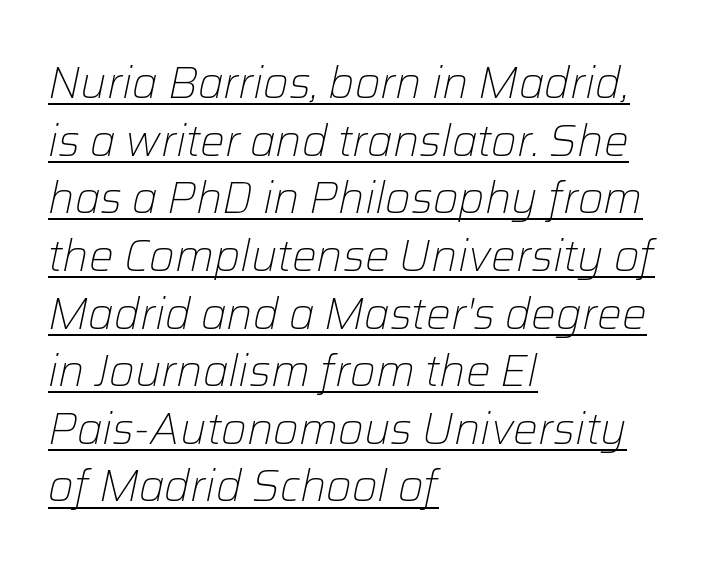
Q: Is the text bold? A: No.
Q: Is the text italic (slanted)? A: Yes, it leans right by about 12 degrees.
Q: Is the text underlined? A: Yes.
Q: How is the paragraph aligned? A: Left-aligned.
Q: Is the spacing between letters normal or unusually wide? A: Normal.
Q: Is the spacing between lines tight, normal or loose? A: Normal.
Q: Width (condensed, normal, or wide)? A: Normal.
Q: Stroke contrast? A: Low.
Q: x-height? A: Medium.
Q: Monospaced? A: No.
